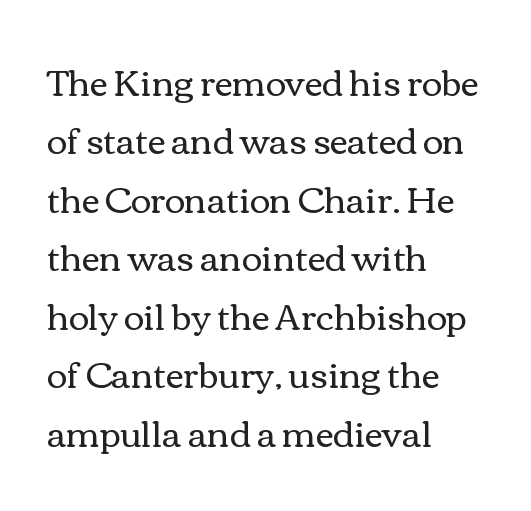
The image shows 35 px regular-weight, wide type, upright; set left-aligned, normal line spacing (1.67x), normal letter spacing, not underlined; a medium x-height.
